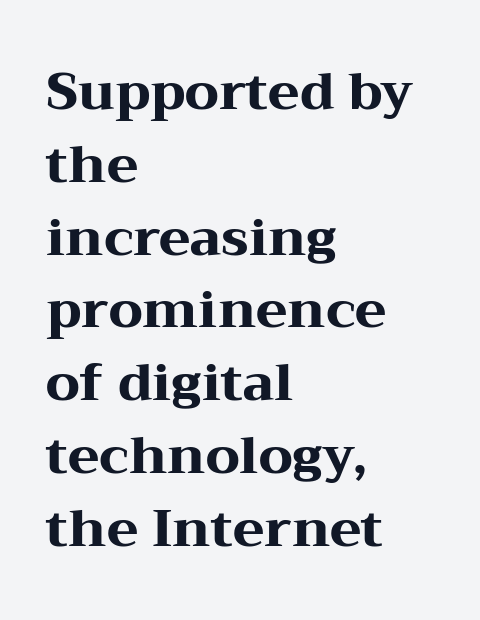
Interline gaps are of average width in this sample. Casual observation: everything's shoved over to the left. Bare-footed words on every line. Think of a printed novel: that variable character pitch is what you see here. The rendering uses a bold face; every stroke is thick and dark. You can tell from the footed stems that serif type was used.
